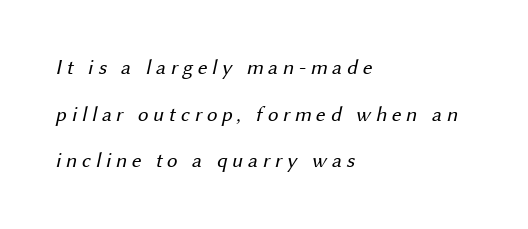
{"bold": "no", "underline": "no", "align": "left", "line_spacing": "loose", "line_spacing_ratio": 2.22, "letter_spacing": "wide", "letter_spacing_em": 0.22, "glyph_px": 21}
